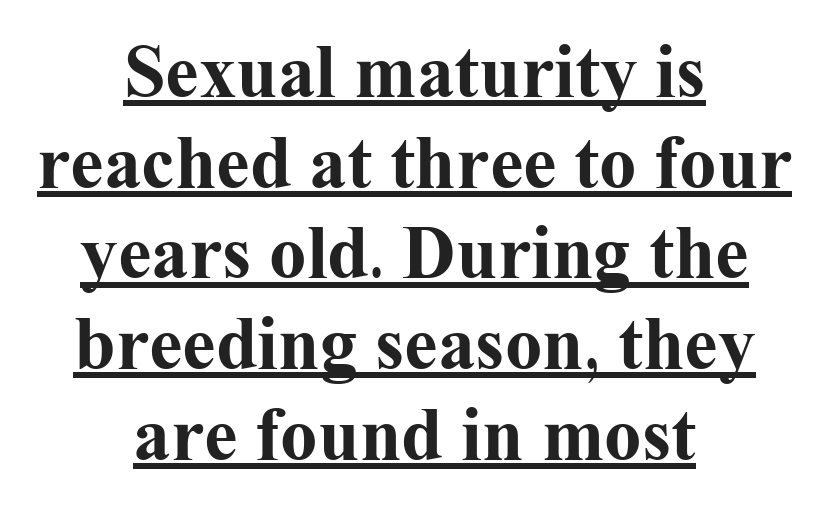
The image shows 75 px bold serif type, upright; set centered, line spacing 1.21x, normal letter spacing, underlined; medium stroke contrast and a medium x-height.
